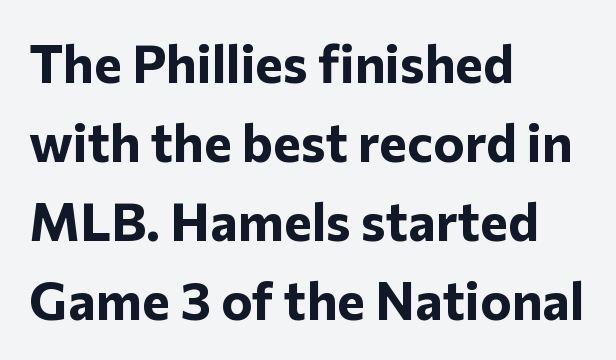
{"serif": "no", "italic": "no", "bold": "yes", "weight": "bold", "width": "normal", "stroke_contrast": "low", "x_height": "medium", "monospaced": "no", "underline": "no", "align": "left", "line_spacing": "normal", "line_spacing_ratio": 1.49, "letter_spacing": "normal", "letter_spacing_em": 0.0, "glyph_px": 53}
